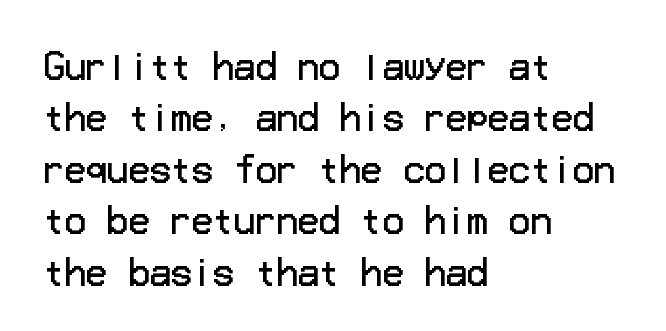
Check under the words: just untouched page. All the whitespace from short lines collects on the right. Stroke thickness stays within the range of a standard reading face or lighter. Tall strokes in this sample are plumb rather than angled. Serifs: no, the terminals of the letterforms are clean. A typesetter would call this leading conventional body-copy spacing.
